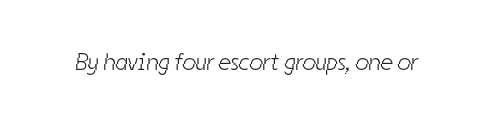
{"bold": "no", "underline": "no", "letter_spacing": "normal", "letter_spacing_em": 0.0, "glyph_px": 24}
